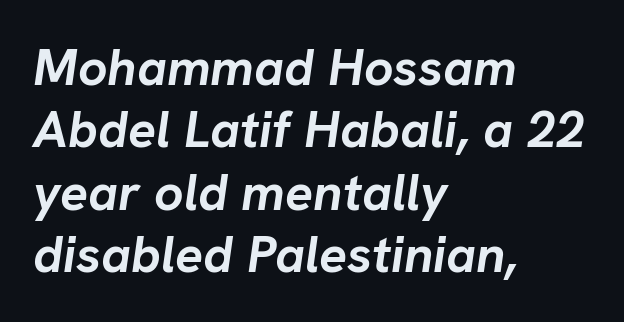
Words float on clear page, feet unadorned. This sample has the flowing, uneven cadence of proportional lettering. The strokes are fattened all the way to bold. Casual observation: everything's shoved over to the left. In terms of letterspacing, this is plain default setting. The lettering tilts uniformly, giving the passage an italic look.
